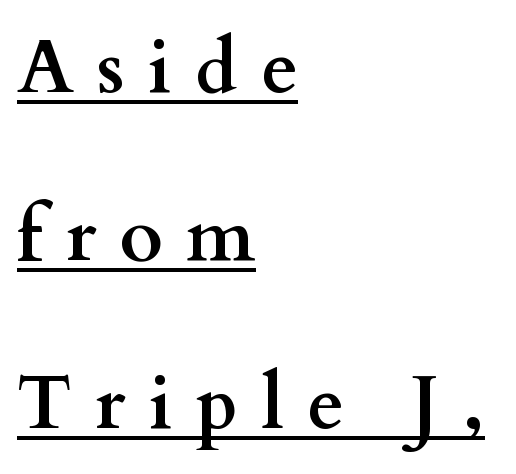
{"serif": "yes", "italic": "no", "bold": "yes", "weight": "semibold", "width": "wide", "stroke_contrast": "medium", "x_height": "small", "monospaced": "no", "underline": "yes", "align": "left", "line_spacing": "loose", "line_spacing_ratio": 2.24, "letter_spacing": "wide", "letter_spacing_em": 0.31, "glyph_px": 75}
